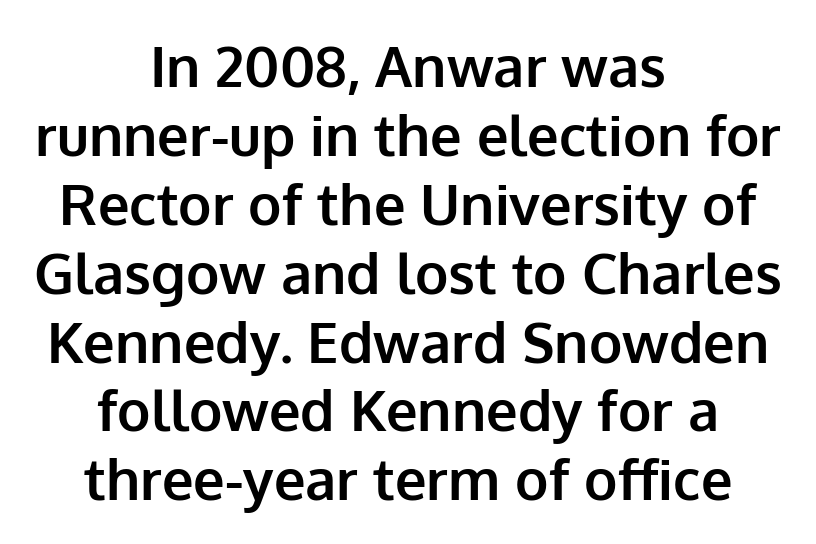
The image shows 56 px bold sans-serif type, upright; set centered, line spacing 1.23x, normal letter spacing, not underlined; low stroke contrast and a medium x-height.
